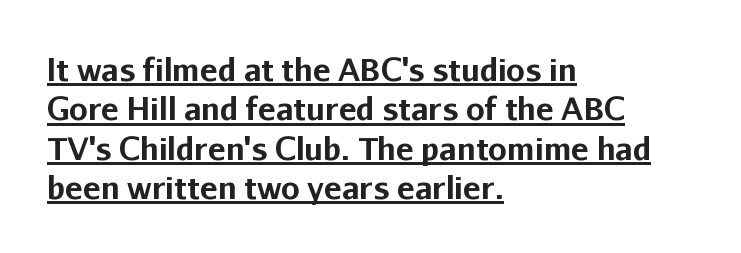
The image shows 30 px bold sans-serif type, upright; set left-aligned, normal line spacing (1.31x), normal letter spacing, underlined; low stroke contrast and a medium x-height.
